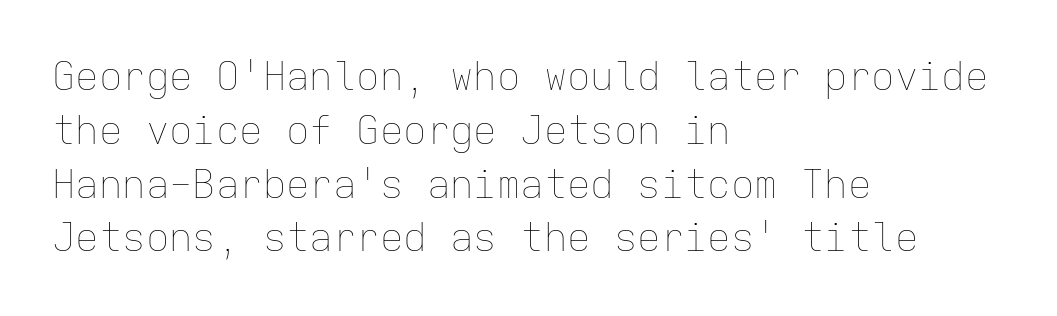
Anything drawn beneath the words? Only blank space. Whoever set this chose a conventional vertical rhythm. Each letter, wide or thin by design, is forced into the same width here. Ordinary non-slanted type is in use.
